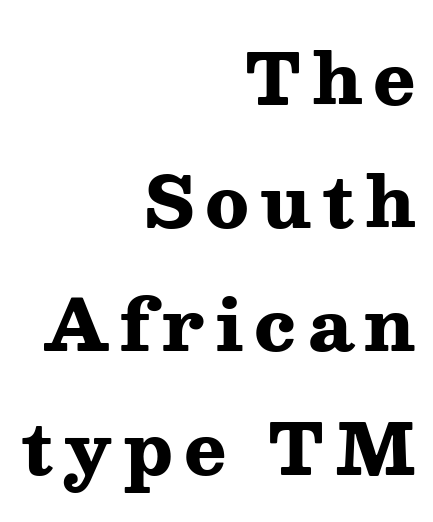
{"serif": "yes", "italic": "no", "bold": "yes", "weight": "heavy", "width": "wide", "stroke_contrast": "medium", "x_height": "medium", "monospaced": "no", "underline": "no", "align": "right", "line_spacing_ratio": 1.76, "glyph_px": 70}
